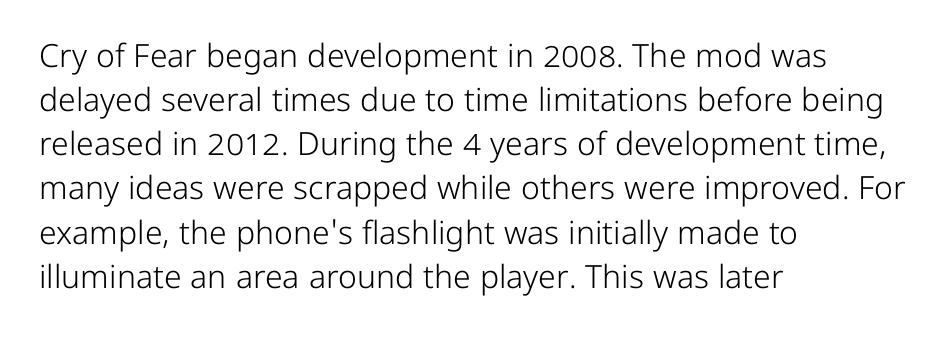
The image shows 32 px light sans-serif type, upright; set left-aligned, normal line spacing (1.38x), normal letter spacing, not underlined; low stroke contrast and a medium x-height.
